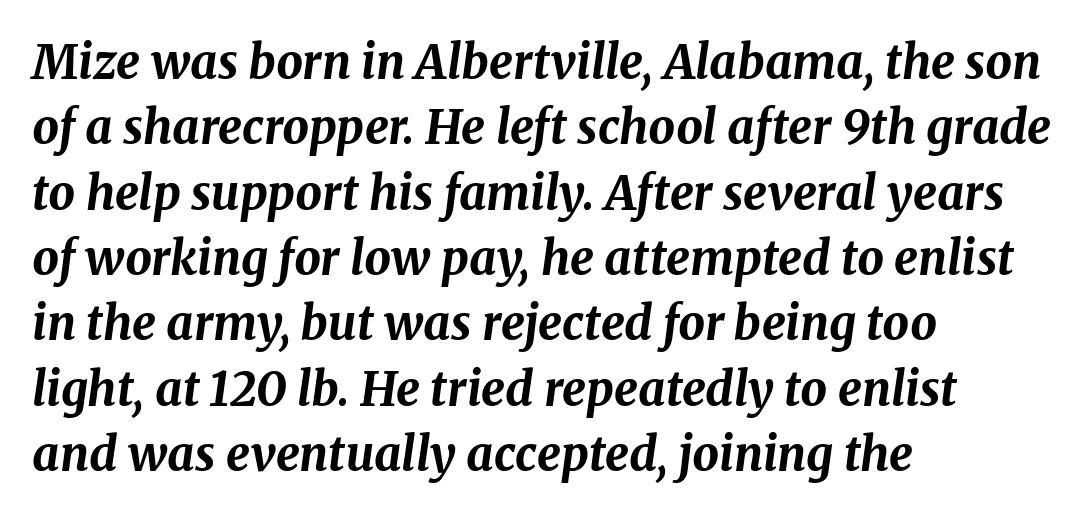
Q: Is the text bold? A: Yes.
Q: Is the text italic (slanted)? A: Yes, it leans right by about 8 degrees.
Q: Is the text underlined? A: No.
Q: How is the paragraph aligned? A: Left-aligned.
Q: Is the spacing between letters normal or unusually wide? A: Normal.
Q: Is the spacing between lines tight, normal or loose? A: Normal.
Q: Width (condensed, normal, or wide)? A: Normal.
Q: Stroke contrast? A: Medium.
Q: x-height? A: Medium.
Q: Monospaced? A: No.
